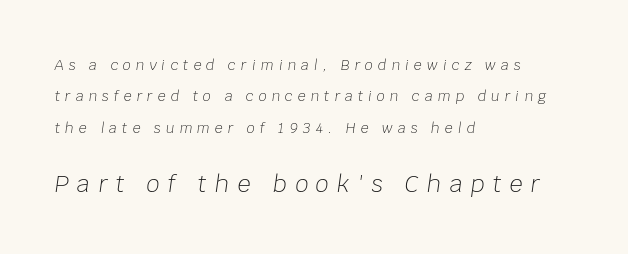
Q: Is the text bold? A: No.
Q: Is the text italic (slanted)? A: Yes, it leans right by about 8 degrees.
Q: Is the text underlined? A: No.
Q: How is the paragraph aligned? A: Left-aligned.
Q: Is the spacing between letters normal or unusually wide? A: Unusually wide.
Q: Is the spacing between lines tight, normal or loose? A: Loose.
Q: Which block of text is set in a larger size, the first (top) or the second (bottom)? A: The second (bottom) one.
